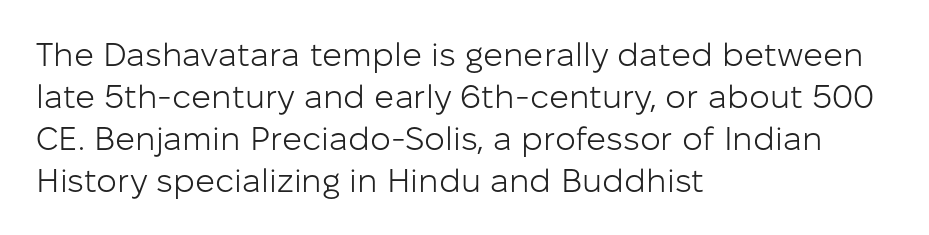
{"serif": "no", "italic": "no", "bold": "no", "weight": "light", "width": "normal", "stroke_contrast": "low", "x_height": "medium", "monospaced": "no", "underline": "no", "align": "left", "line_spacing": "normal", "line_spacing_ratio": 1.27, "letter_spacing": "normal", "letter_spacing_em": 0.0, "glyph_px": 33}
